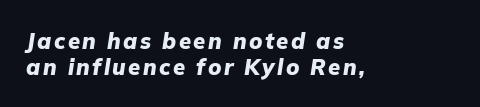
Q: Is the text bold? A: Yes.
Q: Is the text italic (slanted)? A: Yes, it leans right by about 9 degrees.
Q: Is the text underlined? A: No.
Q: How is the paragraph aligned? A: Left-aligned.
